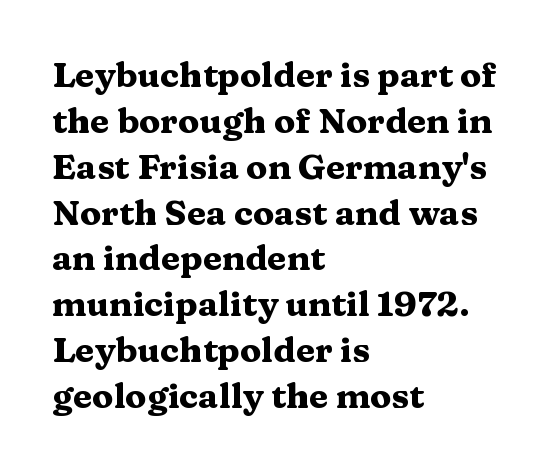
Are there feet on the stems? There are — it's a serif. Unmarked baselines from the first word to the last. This sample has the flowing, uneven cadence of proportional lettering. The paragraph shown leans on its left margin. The rendering keeps characters at their native spacing.
